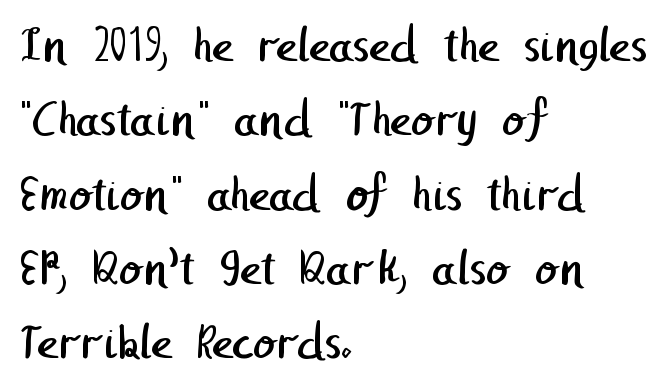
{"serif": "no", "bold": "no", "weight": "regular", "width": "normal", "stroke_contrast": "low", "x_height": "medium", "underline": "no", "align": "left", "line_spacing": "normal", "line_spacing_ratio": 1.43, "letter_spacing": "normal", "letter_spacing_em": 0.0, "glyph_px": 52}
